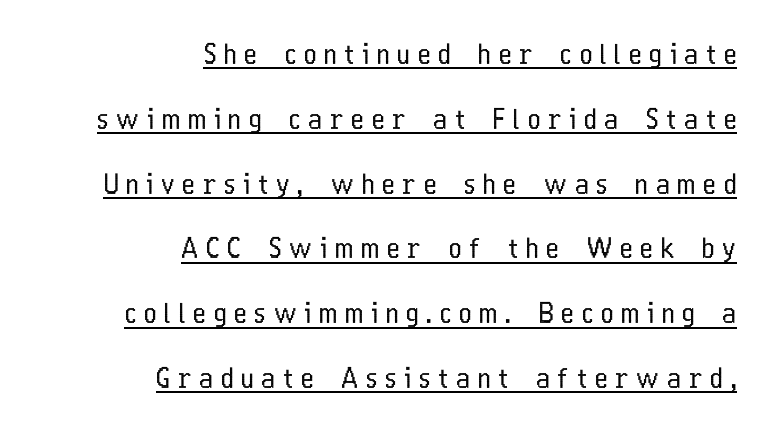
Q: Is the text bold? A: No.
Q: Is the text italic (slanted)? A: No, it is upright.
Q: Is the text underlined? A: Yes.
Q: How is the paragraph aligned? A: Right-aligned.
Q: Is the spacing between letters normal or unusually wide? A: Unusually wide.
Q: Is the spacing between lines tight, normal or loose? A: Loose.
